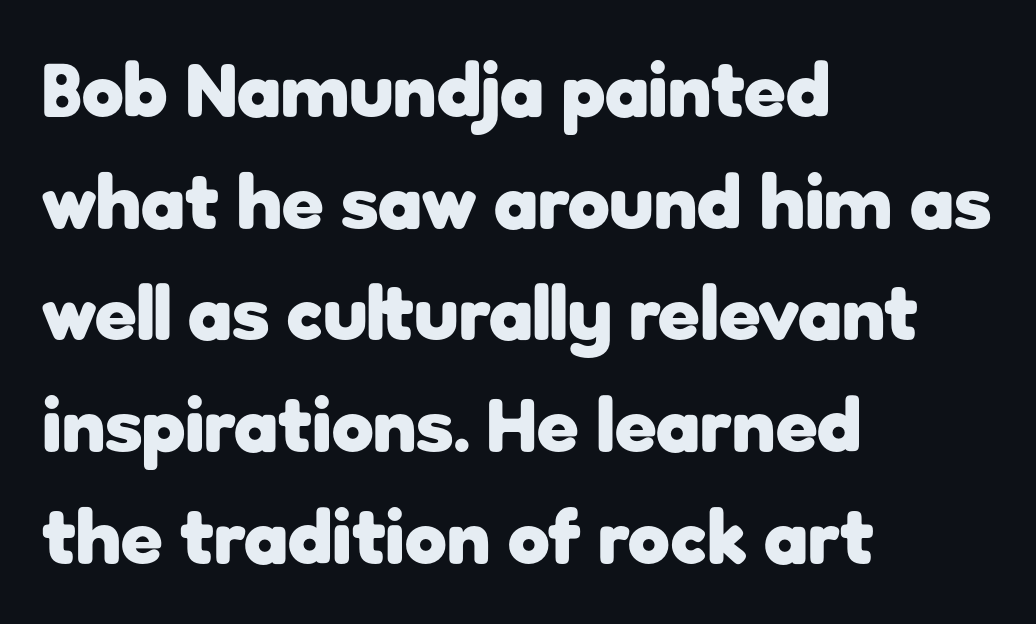
{"serif": "no", "italic": "no", "bold": "yes", "weight": "heavy", "width": "normal", "stroke_contrast": "low", "x_height": "medium", "monospaced": "no", "underline": "no", "align": "left", "line_spacing": "normal", "line_spacing_ratio": 1.47, "letter_spacing": "normal", "letter_spacing_em": 0.0, "glyph_px": 76}
